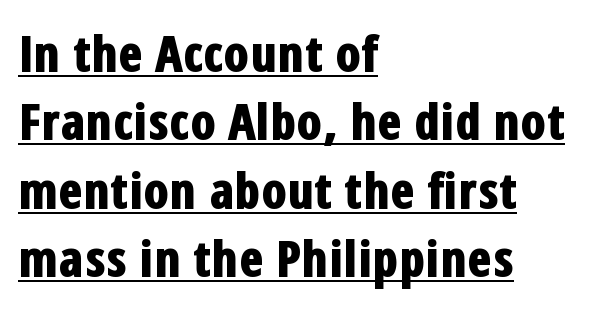
Italic? Not at all — the glyphs are vertical. Emphasis by weight is at full strength: bold. Tracking here is standard; glyphs follow each other at the usual distance. The typeface chosen for these lines omits serifs. Do the characters align in a grid? No, the font is proportional.
